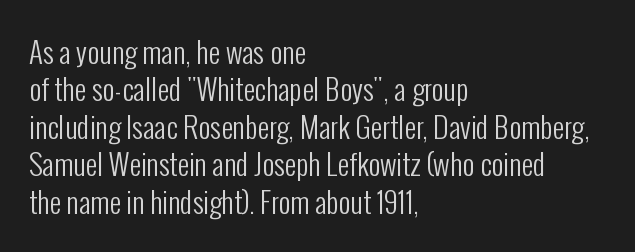
Q: Is the text bold? A: No.
Q: Is the text italic (slanted)? A: No, it is upright.
Q: Is the typeface a serif or a sans-serif typeface? A: Sans-serif.
Q: Is the text underlined? A: No.
Q: How is the paragraph aligned? A: Left-aligned.
Q: Is the spacing between letters normal or unusually wide? A: Normal.
Q: Is the spacing between lines tight, normal or loose? A: Normal.
Q: Width (condensed, normal, or wide)? A: Condensed.
Q: Stroke contrast? A: Low.
Q: x-height? A: Medium.
Q: Monospaced? A: No.
